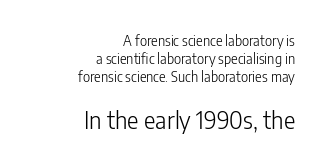
Q: Is the text bold? A: No.
Q: Is the text italic (slanted)? A: No, it is upright.
Q: Is the text underlined? A: No.
Q: How is the paragraph aligned? A: Right-aligned.
Q: Is the spacing between letters normal or unusually wide? A: Normal.
Q: Is the spacing between lines tight, normal or loose? A: Normal.
Q: Which block of text is set in a larger size, the first (top) or the second (bottom)? A: The second (bottom) one.
